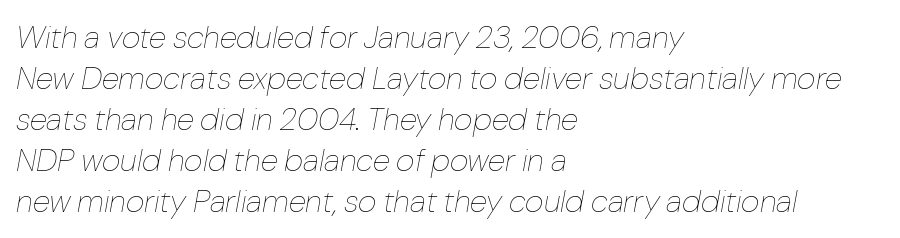
{"italic": "yes", "lean": "right", "slant_degrees": 10, "bold": "no", "weight": "thin", "width": "normal", "stroke_contrast": "low", "x_height": "medium", "monospaced": "no", "underline": "no", "align": "left", "line_spacing": "normal", "line_spacing_ratio": 1.28, "letter_spacing": "normal", "letter_spacing_em": 0.0, "glyph_px": 32}
